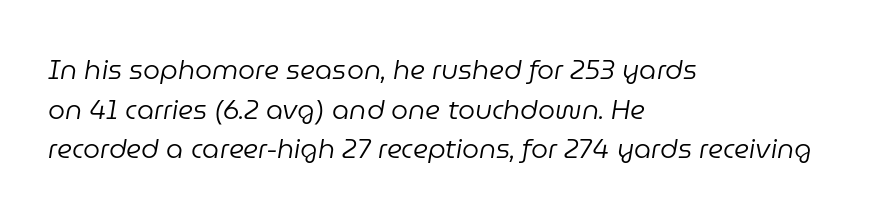
Q: Is the text bold? A: No.
Q: Is the text italic (slanted)? A: Yes, it leans right by about 9 degrees.
Q: Is the text underlined? A: No.
Q: How is the paragraph aligned? A: Left-aligned.
Q: Is the spacing between letters normal or unusually wide? A: Normal.
Q: Is the spacing between lines tight, normal or loose? A: Normal.
